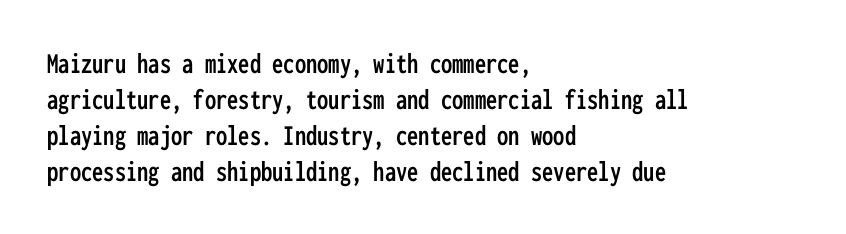
Q: Is the text italic (slanted)? A: No, it is upright.
Q: Is the typeface a serif or a sans-serif typeface? A: Sans-serif.
Q: Is the text underlined? A: No.
Q: How is the paragraph aligned? A: Left-aligned.
Q: Is the spacing between letters normal or unusually wide? A: Normal.
Q: Width (condensed, normal, or wide)? A: Condensed.
Q: Stroke contrast? A: Low.
Q: x-height? A: Medium.
Q: Monospaced? A: Yes.
